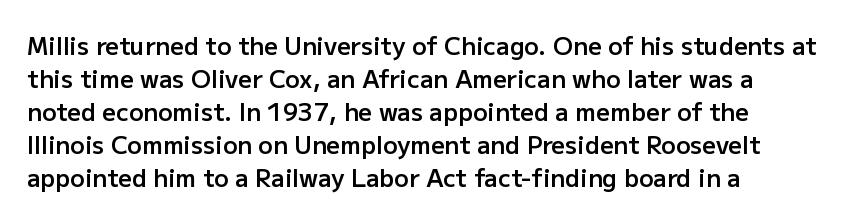
Q: Is the text bold? A: Semi-bold.
Q: Is the text italic (slanted)? A: No, it is upright.
Q: Is the text underlined? A: No.
Q: How is the paragraph aligned? A: Left-aligned.
Q: Is the spacing between letters normal or unusually wide? A: Normal.
Q: Is the spacing between lines tight, normal or loose? A: Normal.
